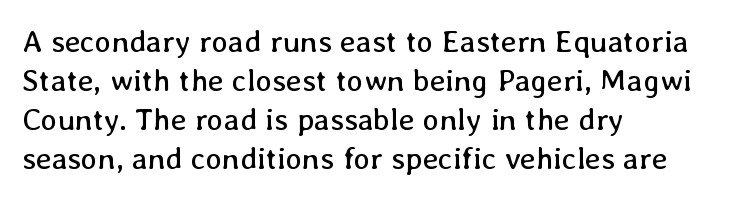
Q: Is the text bold? A: No.
Q: Is the text italic (slanted)? A: No, it is upright.
Q: Is the text underlined? A: No.
Q: How is the paragraph aligned? A: Left-aligned.
Q: Is the spacing between letters normal or unusually wide? A: Normal.
Q: Is the spacing between lines tight, normal or loose? A: Normal.
Q: Width (condensed, normal, or wide)? A: Normal.
Q: Stroke contrast? A: Low.
Q: x-height? A: Medium.
Q: Monospaced? A: No.
